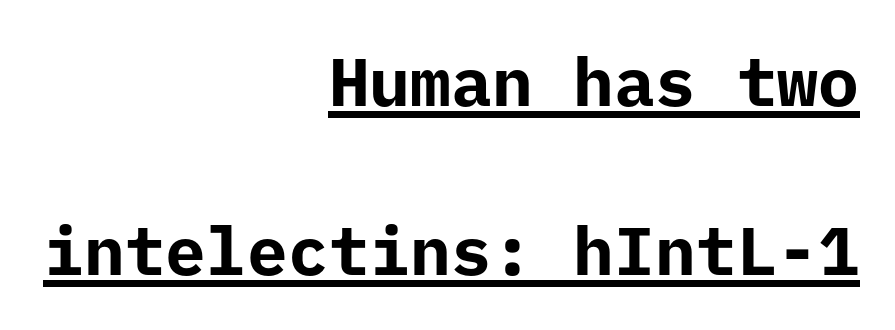
{"serif": "no", "italic": "no", "bold": "yes", "weight": "bold", "width": "normal", "stroke_contrast": "low", "x_height": "medium", "monospaced": "yes", "underline": "yes", "align": "right", "line_spacing": "loose", "line_spacing_ratio": 2.48, "letter_spacing": "normal", "letter_spacing_em": 0.0, "glyph_px": 68}
